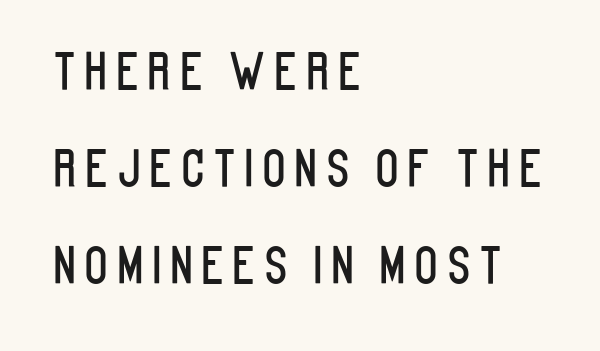
Q: Is the text italic (slanted)? A: No, it is upright.
Q: Is the typeface a serif or a sans-serif typeface? A: Sans-serif.
Q: Is the text underlined? A: No.
Q: How is the paragraph aligned? A: Left-aligned.
Q: Is the spacing between lines tight, normal or loose? A: Loose.
Q: Width (condensed, normal, or wide)? A: Condensed.
Q: Stroke contrast? A: Low.
Q: x-height? A: Large.
Q: Monospaced? A: No.
